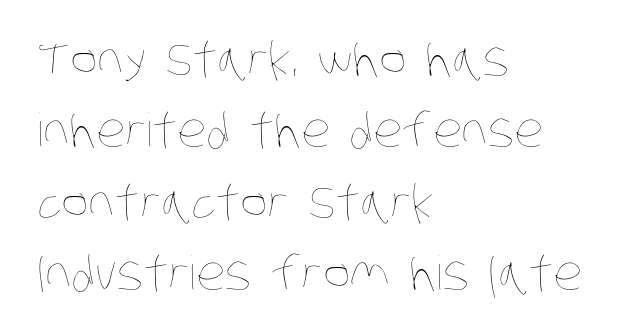
The image shows 46 px thin, condensed type; set left-aligned, normal line spacing (1.55x), normal letter spacing, not underlined; low stroke contrast and a large x-height.
